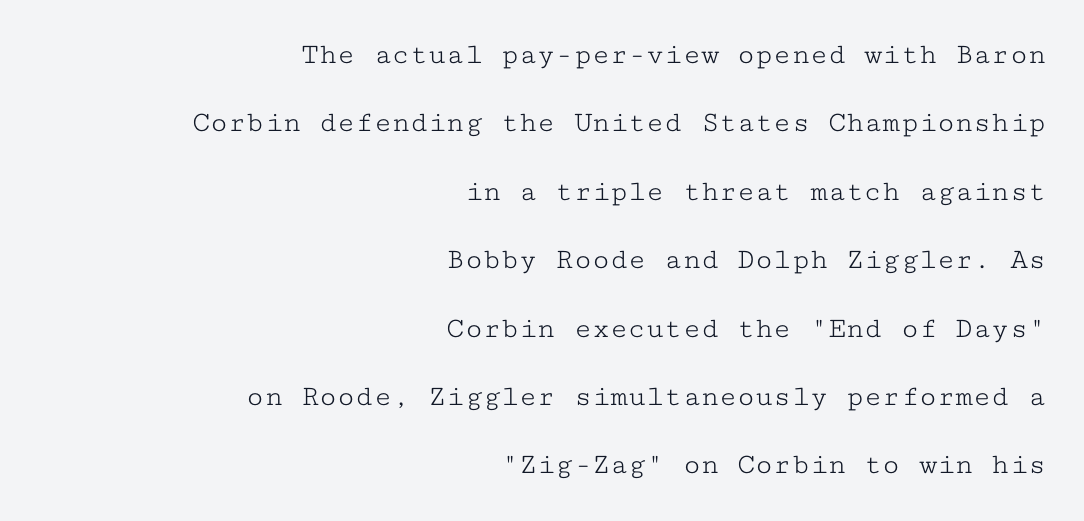
{"serif": "yes", "italic": "no", "bold": "no", "weight": "light", "width": "wide", "stroke_contrast": "low", "x_height": "medium", "monospaced": "yes", "underline": "no", "align": "right", "line_spacing": "loose", "line_spacing_ratio": 2.28, "letter_spacing": "normal", "letter_spacing_em": 0.0, "glyph_px": 30}
